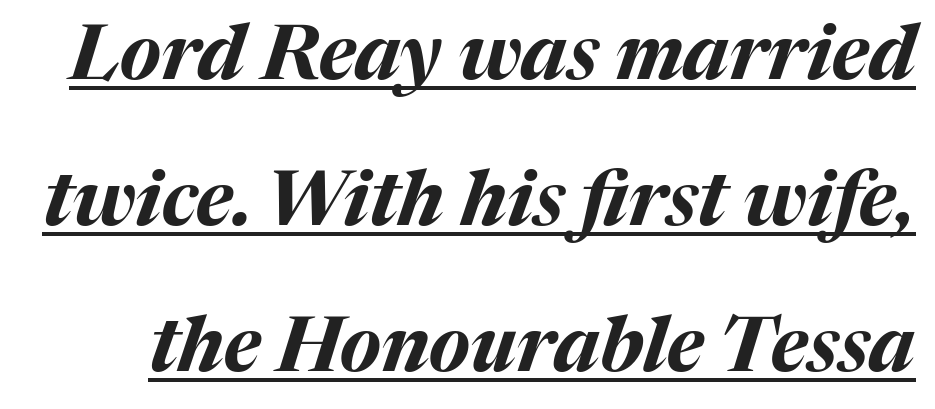
Q: Is the text bold? A: Yes.
Q: Is the text italic (slanted)? A: Yes, it leans right by about 17 degrees.
Q: Is the text underlined? A: Yes.
Q: Is the spacing between letters normal or unusually wide? A: Normal.
Q: Is the spacing between lines tight, normal or loose? A: Loose.
Q: Width (condensed, normal, or wide)? A: Normal.
Q: Stroke contrast? A: Medium.
Q: x-height? A: Medium.
Q: Monospaced? A: No.
